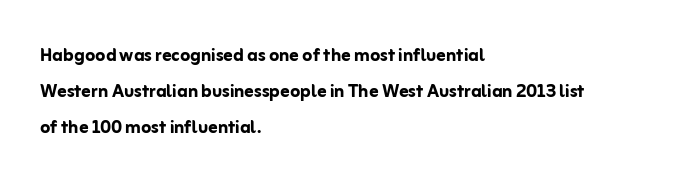
Q: Is the text bold? A: Yes.
Q: Is the text italic (slanted)? A: No, it is upright.
Q: Is the text underlined? A: No.
Q: How is the paragraph aligned? A: Left-aligned.
Q: Is the spacing between letters normal or unusually wide? A: Normal.
Q: Is the spacing between lines tight, normal or loose? A: Normal.
